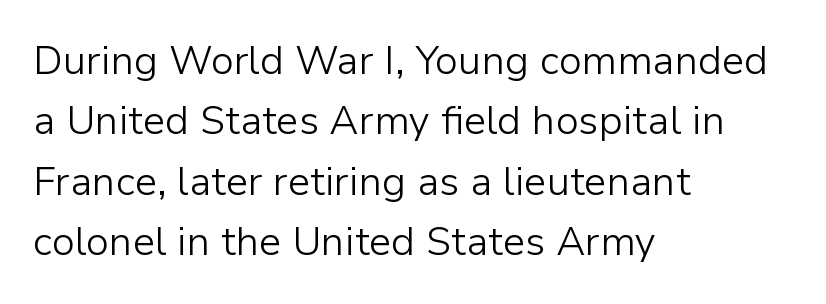
The image shows 40 px light sans-serif type, upright; set left-aligned, normal line spacing (1.51x), normal letter spacing, not underlined; low stroke contrast and a medium x-height.
